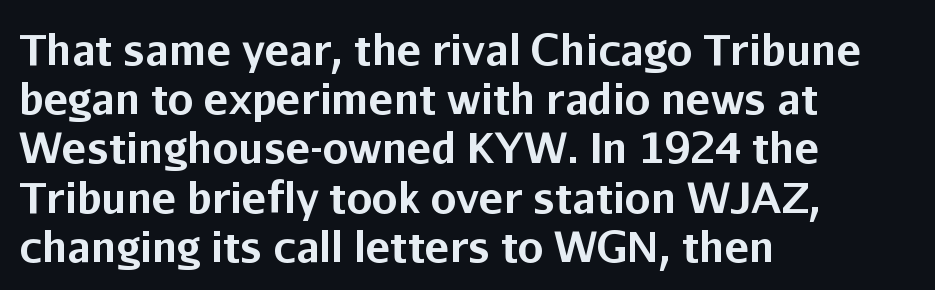
Q: Is the text bold? A: Yes.
Q: Is the text italic (slanted)? A: No, it is upright.
Q: Is the typeface a serif or a sans-serif typeface? A: Sans-serif.
Q: Is the text underlined? A: No.
Q: How is the paragraph aligned? A: Left-aligned.
Q: Is the spacing between letters normal or unusually wide? A: Normal.
Q: Width (condensed, normal, or wide)? A: Normal.
Q: Stroke contrast? A: Low.
Q: x-height? A: Medium.
Q: Monospaced? A: No.
